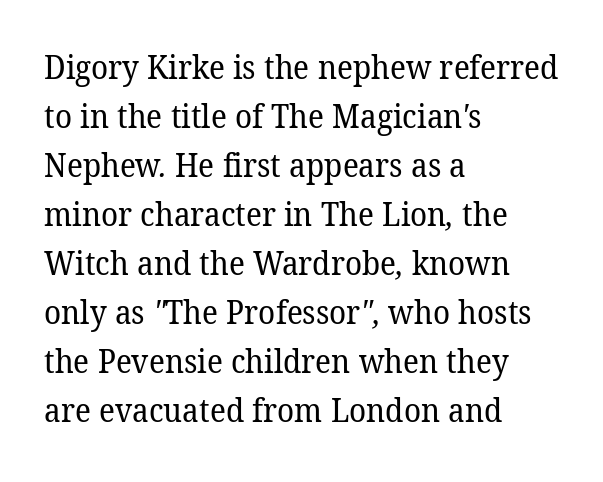
{"serif": "yes", "bold": "no", "weight": "regular", "width": "normal", "stroke_contrast": "low", "x_height": "medium", "monospaced": "no", "underline": "no", "align": "left", "line_spacing": "normal", "line_spacing_ratio": 1.53, "letter_spacing": "normal", "letter_spacing_em": 0.0, "glyph_px": 32}
